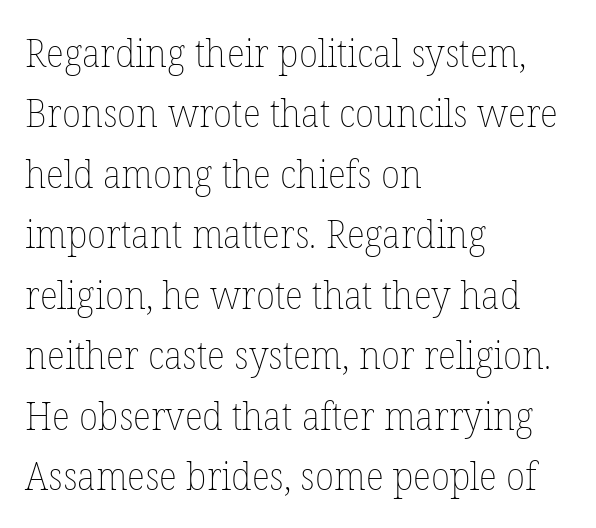
{"italic": "no", "bold": "no", "weight": "thin", "width": "normal", "stroke_contrast": "low", "x_height": "medium", "monospaced": "no", "underline": "no", "align": "left", "line_spacing": "normal", "line_spacing_ratio": 1.55, "letter_spacing": "normal", "letter_spacing_em": 0.0, "glyph_px": 39}
